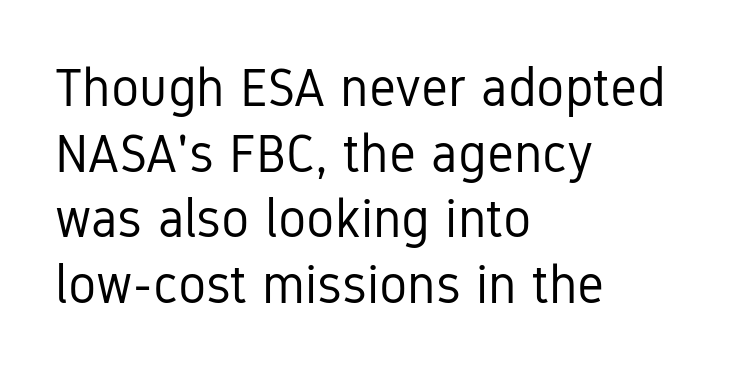
Varying glyph widths throughout — classic text-font behaviour. Each row of text sits above clean, open space. On a weight scale, this lands at 450 or below. The letters sit at their default tracking, neither squeezed nor spread.
